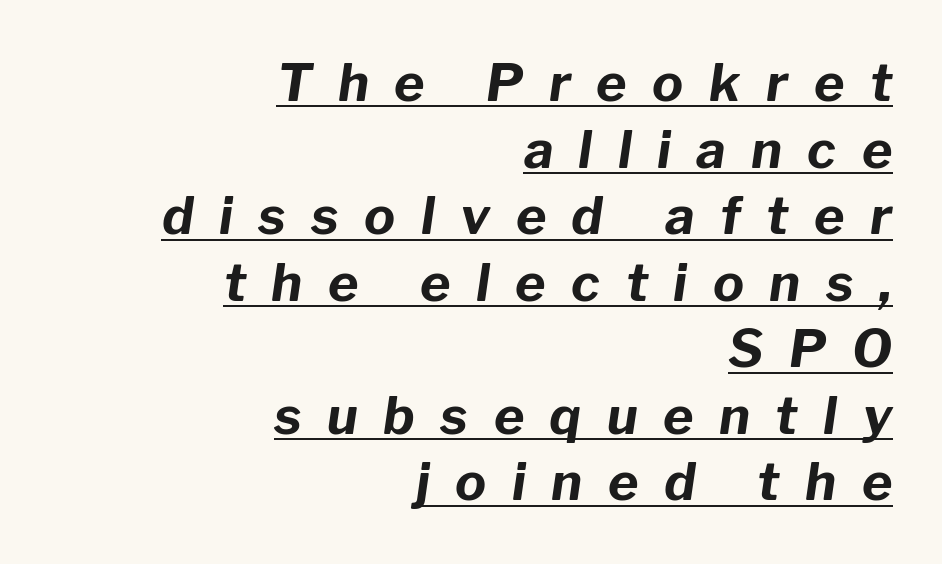
{"italic": "yes", "lean": "right", "slant_degrees": 8, "bold": "yes", "weight": "bold", "width": "normal", "stroke_contrast": "low", "x_height": "medium", "monospaced": "no", "underline": "yes", "align": "right", "line_spacing": "normal", "line_spacing_ratio": 1.28, "letter_spacing": "wide", "letter_spacing_em": 0.49, "glyph_px": 52}
